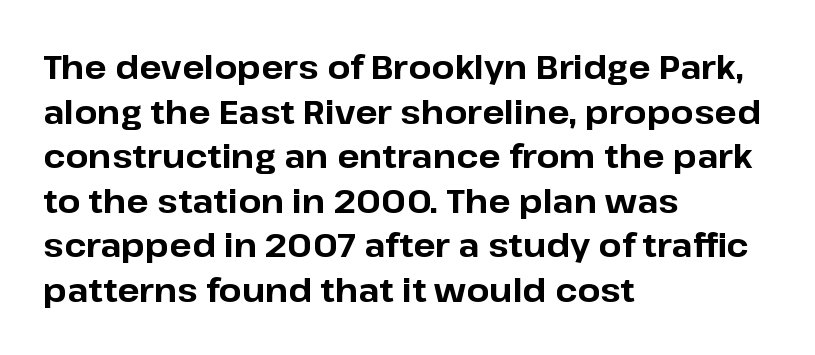
The image shows 33 px bold sans-serif type, upright; set left-aligned, normal line spacing (1.35x), normal letter spacing, not underlined; low stroke contrast and a medium x-height.
